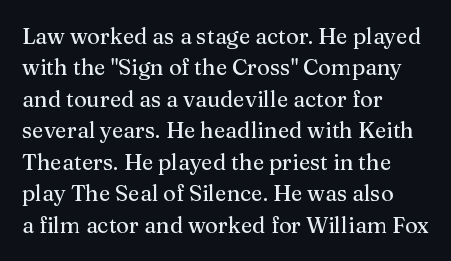
{"italic": "no", "underline": "no", "align": "left", "line_spacing": "normal", "line_spacing_ratio": 1.43, "letter_spacing": "normal", "letter_spacing_em": 0.0, "glyph_px": 22}
